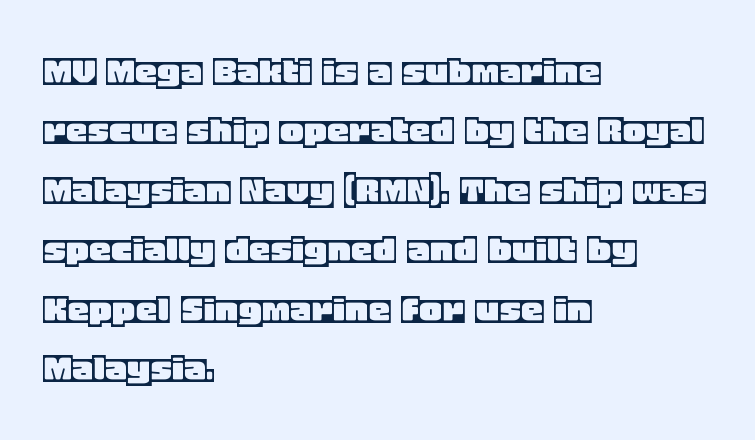
{"italic": "no", "width": "normal", "x_height": "large", "monospaced": "no", "underline": "no", "align": "left", "line_spacing": "normal", "line_spacing_ratio": 1.35, "letter_spacing": "normal", "letter_spacing_em": 0.0, "glyph_px": 44}
